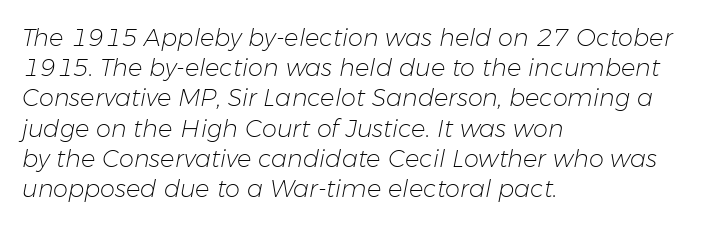
Spacing between characters is what you'd get straight out of the box. The strokes carry an ordinary text weight at most. Each line starts at the same left margin while the right side varies. No word sits above an underline.
